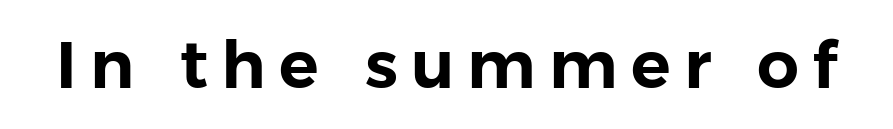
Q: Is the text italic (slanted)? A: No, it is upright.
Q: Is the typeface a serif or a sans-serif typeface? A: Sans-serif.
Q: Is the text underlined? A: No.
Q: Is the spacing between letters normal or unusually wide? A: Unusually wide.
Q: Width (condensed, normal, or wide)? A: Normal.
Q: Stroke contrast? A: Low.
Q: x-height? A: Medium.
Q: Monospaced? A: No.
